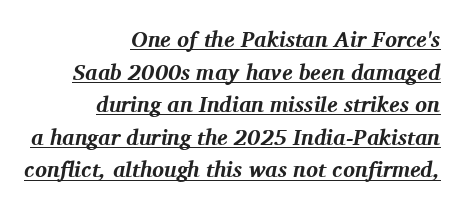
Summary of vertical rhythm: regular, with standard interline spacing. The rendered words wear a rule along their underside. Would a proofreader flag this as italicized? Yes. Reading down the block, your eye finds every line finishing at a fixed right position.
